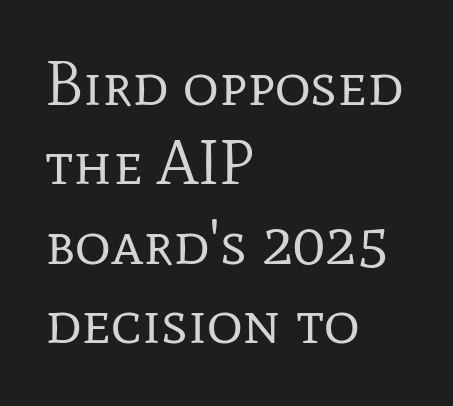
Q: Is the text bold? A: No.
Q: Is the text italic (slanted)? A: No, it is upright.
Q: Is the typeface a serif or a sans-serif typeface? A: Serif.
Q: Is the text underlined? A: No.
Q: How is the paragraph aligned? A: Left-aligned.
Q: Is the spacing between letters normal or unusually wide? A: Normal.
Q: Is the spacing between lines tight, normal or loose? A: Normal.
Q: Width (condensed, normal, or wide)? A: Normal.
Q: Stroke contrast? A: Low.
Q: x-height? A: Medium.
Q: Monospaced? A: No.
